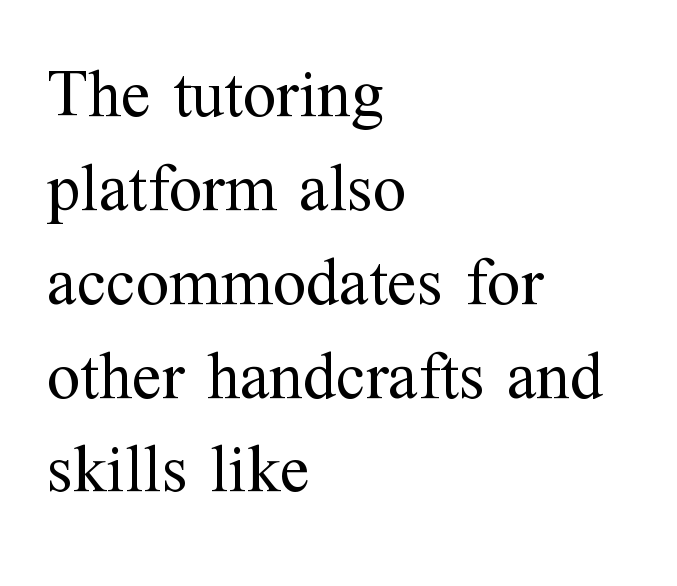
The face used here is proportionally spaced, like ordinary book or web type. Anything drawn beneath the words? Only blank space. It's the straight-up-and-down kind of type. Vertical spacing — default.
